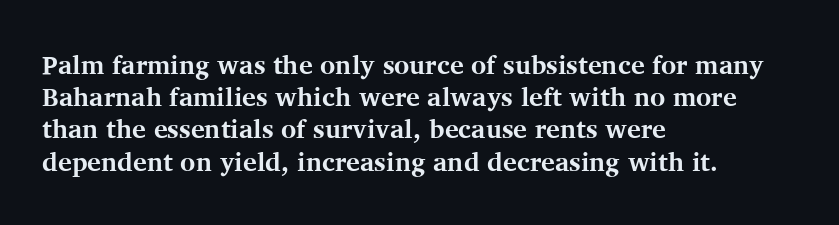
Descenders hang freely into open space. Rendered with straight, roman letterforms. The strokes are fattened all the way to bold. This rendering uses left alignment, leaving the right contour irregular.
